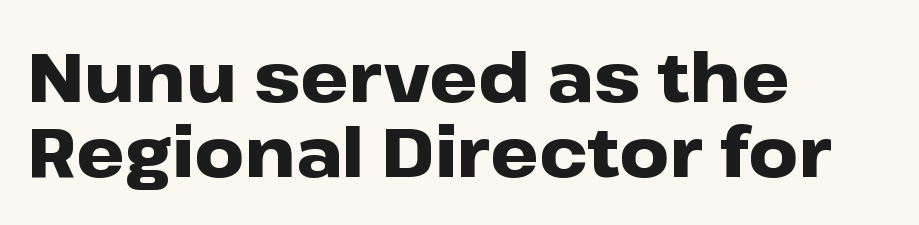
Q: Is the text bold? A: Yes.
Q: Is the text italic (slanted)? A: No, it is upright.
Q: Is the typeface a serif or a sans-serif typeface? A: Sans-serif.
Q: Is the text underlined? A: No.
Q: How is the paragraph aligned? A: Left-aligned.
Q: Is the spacing between letters normal or unusually wide? A: Normal.
Q: Is the spacing between lines tight, normal or loose? A: Tight.
Q: Width (condensed, normal, or wide)? A: Wide.
Q: Stroke contrast? A: Low.
Q: x-height? A: Medium.
Q: Monospaced? A: No.
